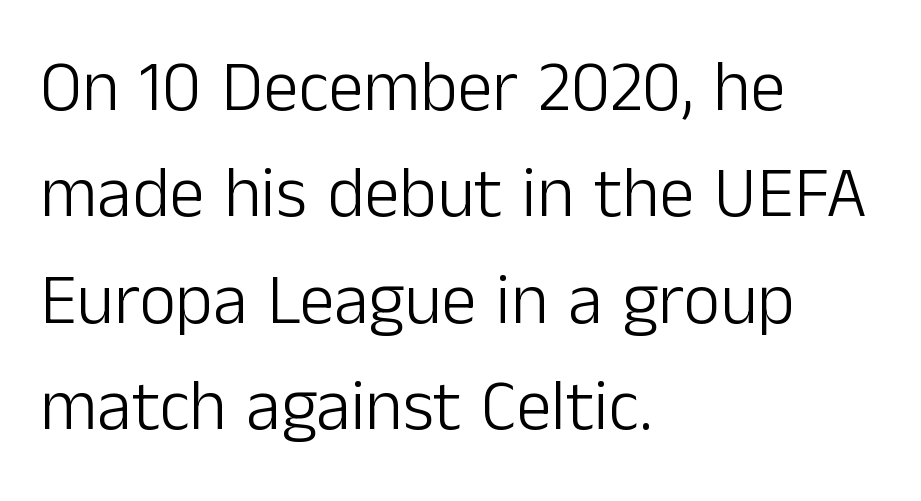
The image shows 71 px light sans-serif type, upright; set left-aligned, normal line spacing (1.5x), normal letter spacing, not underlined; low stroke contrast and a medium x-height.
